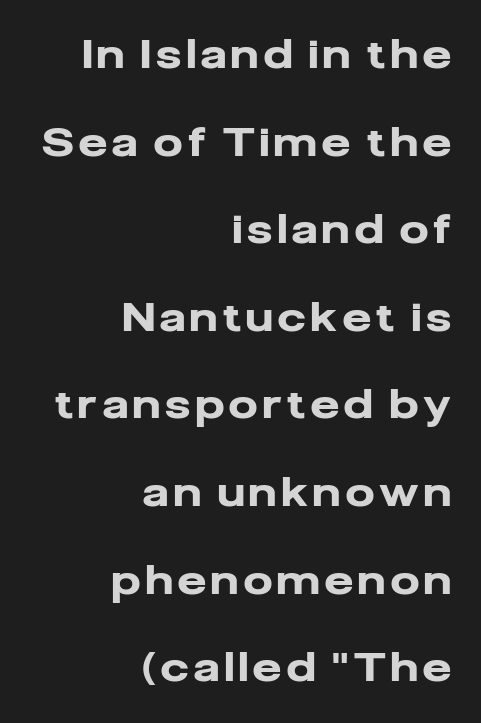
The type sits square on the baseline with zero lean. Interline gaps are noticeably wide in this sample. Grotesque or geometric, the face here clearly has no serifs. Looks like regular typesetting: each glyph gets only the width it needs. A full-strength bold gives these letters their thick strokes. Notice how the passage keeps a crisp vertical edge on the right only.
